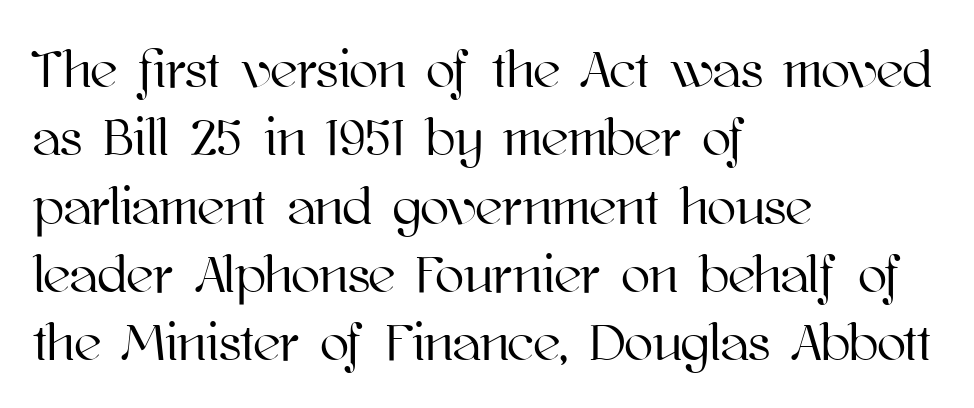
Is this a fixed-width face? No — the glyphs have proportional, varying widths. Here the glyphs are tracked normally, forming tight word shapes. Every row of glyphs begins at an identical x-position on the left. The rows are spaced the way most documents space them.
